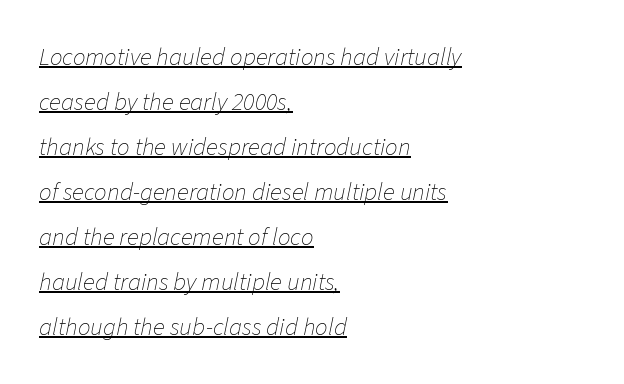
You can see a thin bar hugging the bottom of the glyphs. The face used here has a pronounced slope to its letters. Characters follow at the spacing the type designer built in. Every row of glyphs begins at an identical x-position on the left.
